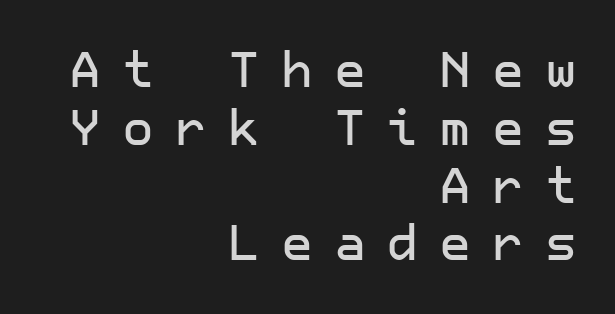
Underlining? Definitely not there. The letters are spread apart with noticeably loose tracking. These lines are composed in type without serifs. Caption: multi-line text, flush right, ragged left. Nope, not italic — everything's standing straight.
